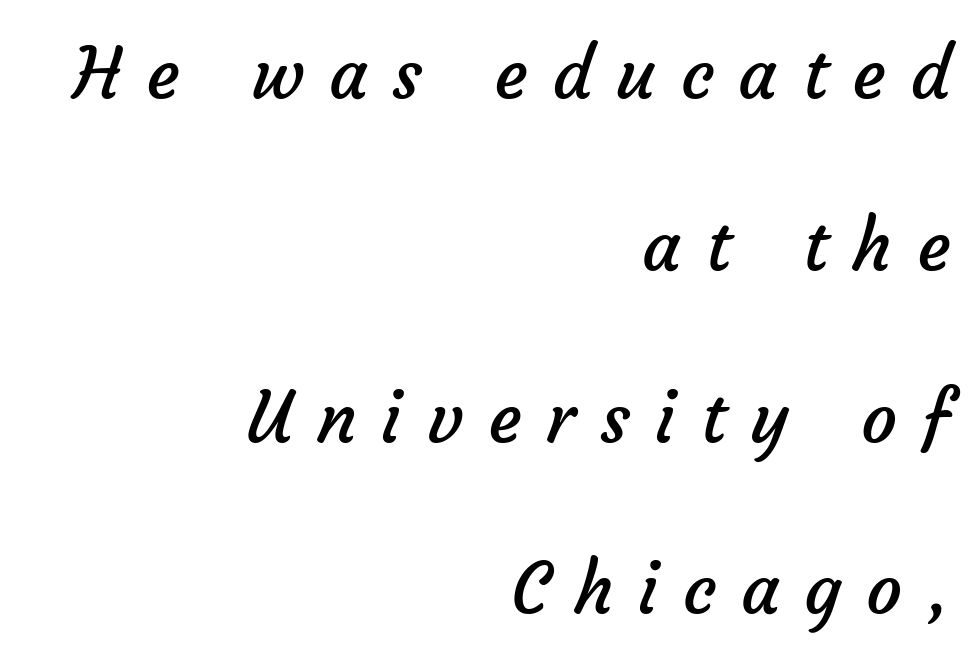
Q: Is the text bold? A: No.
Q: Is the typeface a serif or a sans-serif typeface? A: Sans-serif.
Q: Is the text underlined? A: No.
Q: How is the paragraph aligned? A: Right-aligned.
Q: Is the spacing between letters normal or unusually wide? A: Unusually wide.
Q: Is the spacing between lines tight, normal or loose? A: Loose.
Q: Width (condensed, normal, or wide)? A: Normal.
Q: Stroke contrast? A: Low.
Q: x-height? A: Medium.
Q: Monospaced? A: No.
